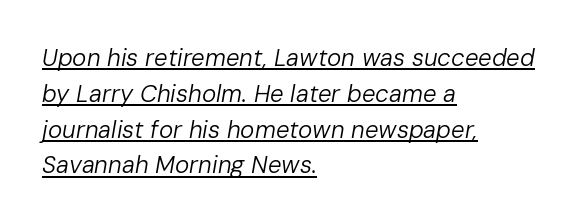
Q: Is the text bold? A: No.
Q: Is the text italic (slanted)? A: Yes, it leans right by about 10 degrees.
Q: Is the text underlined? A: Yes.
Q: How is the paragraph aligned? A: Left-aligned.
Q: Is the spacing between letters normal or unusually wide? A: Normal.
Q: Is the spacing between lines tight, normal or loose? A: Normal.
